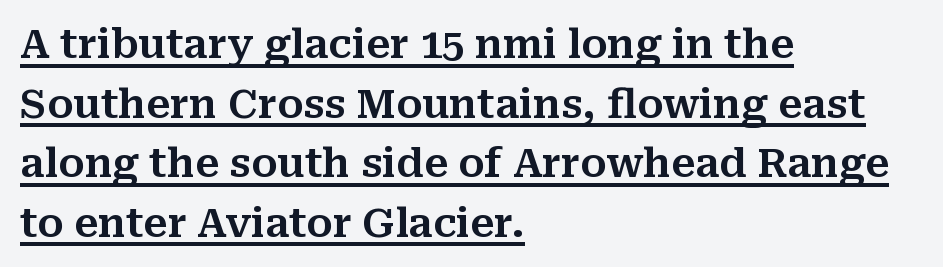
{"serif": "yes", "italic": "no", "width": "normal", "stroke_contrast": "medium", "x_height": "medium", "monospaced": "no", "underline": "yes", "align": "left", "line_spacing": "normal", "line_spacing_ratio": 1.49, "letter_spacing": "normal", "letter_spacing_em": 0.0, "glyph_px": 40}
